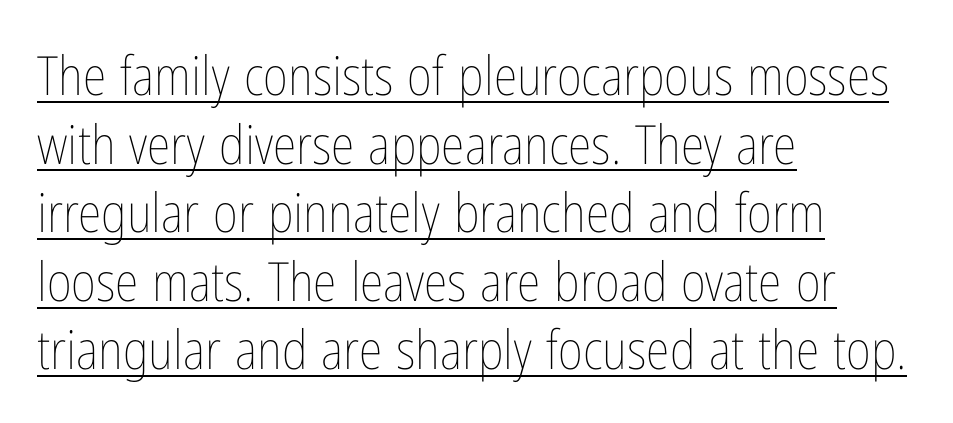
Q: Is the text bold? A: No.
Q: Is the text italic (slanted)? A: No, it is upright.
Q: Is the text underlined? A: Yes.
Q: How is the paragraph aligned? A: Left-aligned.
Q: Is the spacing between letters normal or unusually wide? A: Normal.
Q: Is the spacing between lines tight, normal or loose? A: Normal.
Q: Width (condensed, normal, or wide)? A: Condensed.
Q: Stroke contrast? A: Low.
Q: x-height? A: Medium.
Q: Monospaced? A: No.
